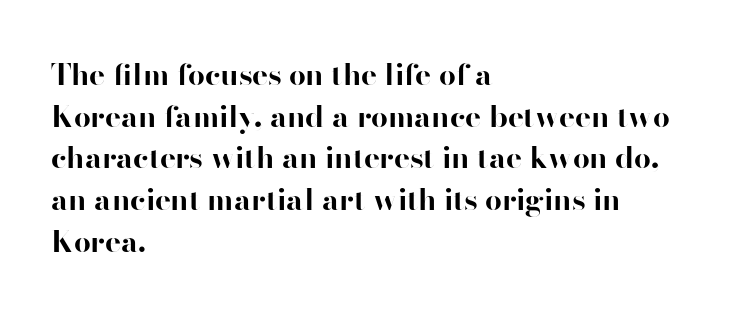
The image shows 30 px bold sans-serif type, upright; set left-aligned, normal line spacing (1.39x), normal letter spacing, not underlined; high stroke contrast and a small x-height.
